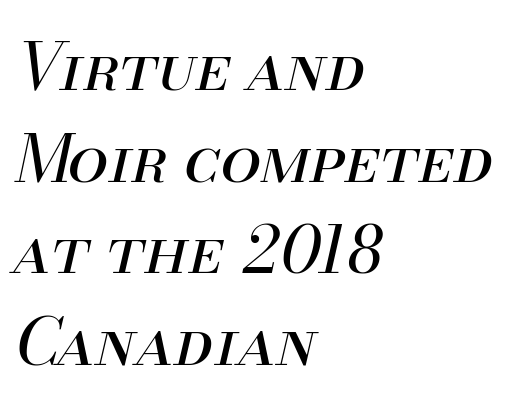
{"italic": "yes", "lean": "right", "slant_degrees": 13, "bold": "no", "weight": "regular", "width": "normal", "stroke_contrast": "medium", "x_height": "small", "monospaced": "no", "underline": "no", "align": "left", "line_spacing": "normal", "line_spacing_ratio": 1.41, "letter_spacing": "normal", "letter_spacing_em": 0.0, "glyph_px": 65}
